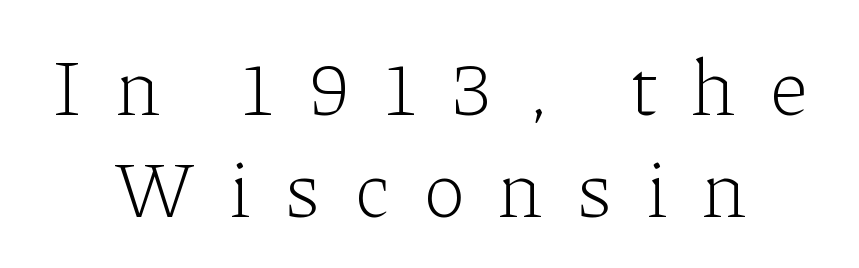
Q: Is the text bold? A: No.
Q: Is the text italic (slanted)? A: No, it is upright.
Q: Is the typeface a serif or a sans-serif typeface? A: Serif.
Q: Is the text underlined? A: No.
Q: Is the spacing between letters normal or unusually wide? A: Unusually wide.
Q: Is the spacing between lines tight, normal or loose? A: Normal.
Q: Width (condensed, normal, or wide)? A: Normal.
Q: Stroke contrast? A: Low.
Q: x-height? A: Medium.
Q: Monospaced? A: No.
